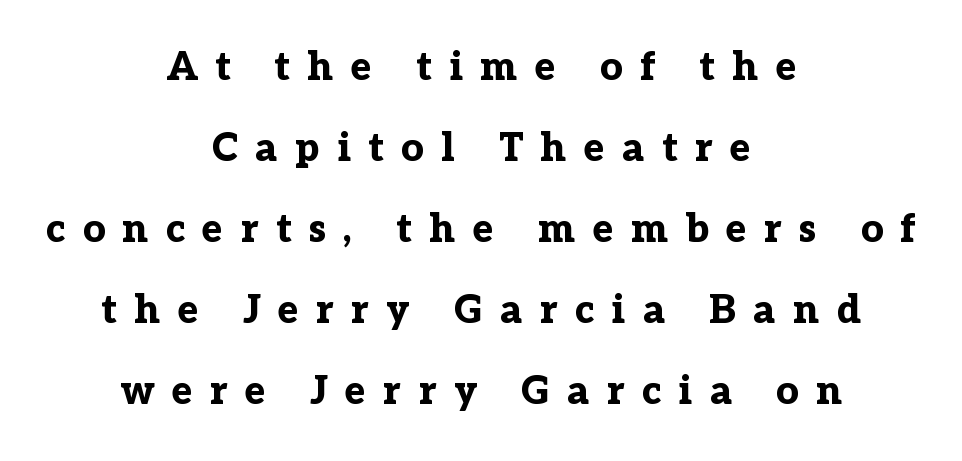
Q: Is the text bold? A: Yes.
Q: Is the text italic (slanted)? A: No, it is upright.
Q: Is the typeface a serif or a sans-serif typeface? A: Serif.
Q: Is the text underlined? A: No.
Q: How is the paragraph aligned? A: Centered.
Q: Is the spacing between letters normal or unusually wide? A: Unusually wide.
Q: Is the spacing between lines tight, normal or loose? A: Loose.
Q: Width (condensed, normal, or wide)? A: Normal.
Q: Stroke contrast? A: Low.
Q: x-height? A: Medium.
Q: Monospaced? A: No.
